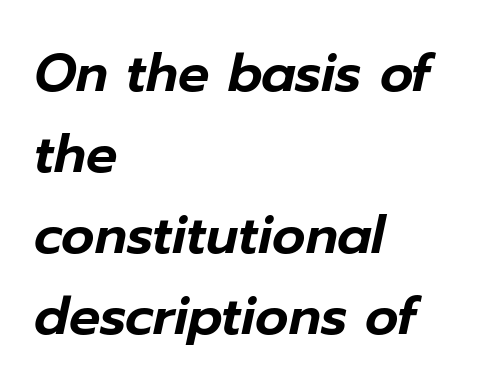
{"italic": "yes", "lean": "right", "slant_degrees": 12, "width": "normal", "stroke_contrast": "low", "x_height": "medium", "monospaced": "no", "underline": "no", "align": "left", "line_spacing": "normal", "line_spacing_ratio": 1.56, "letter_spacing": "normal", "letter_spacing_em": 0.0, "glyph_px": 52}
